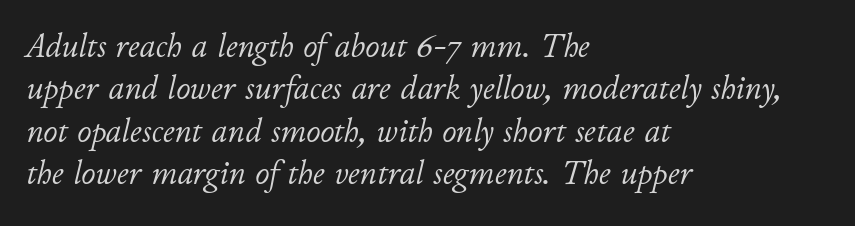
The image shows 35 px light type, italic (leaning right); set left-aligned, line spacing 1.21x, normal letter spacing, not underlined; low stroke contrast and a small x-height.
